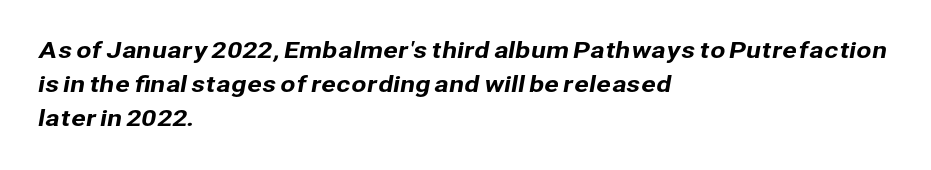
{"underline": "no", "align": "left", "line_spacing": "normal", "line_spacing_ratio": 1.55, "letter_spacing": "normal", "letter_spacing_em": 0.0, "glyph_px": 22}
